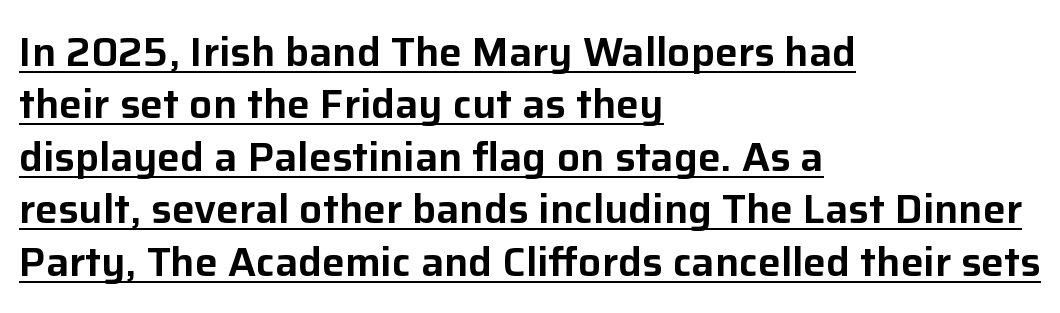
{"serif": "no", "italic": "no", "width": "normal", "stroke_contrast": "low", "x_height": "medium", "monospaced": "no", "underline": "yes", "align": "left", "line_spacing": "normal", "line_spacing_ratio": 1.28, "letter_spacing": "normal", "letter_spacing_em": 0.0, "glyph_px": 41}
